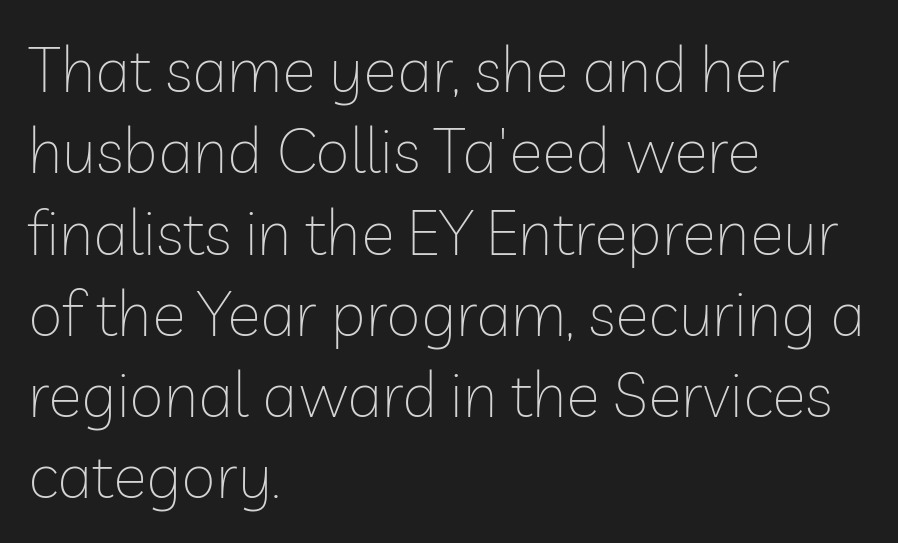
The strokes carry an ordinary text weight at most. The area under the type is left untouched. These lines sit exactly where default settings would place them. Proportional: the letters do not fall into vertical columns.
